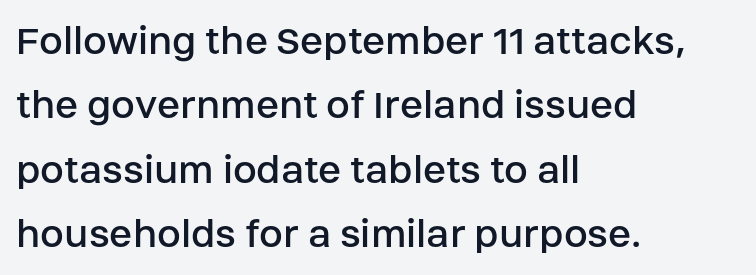
Q: Is the text bold? A: No.
Q: Is the text italic (slanted)? A: No, it is upright.
Q: Is the typeface a serif or a sans-serif typeface? A: Sans-serif.
Q: Is the text underlined? A: No.
Q: How is the paragraph aligned? A: Left-aligned.
Q: Is the spacing between letters normal or unusually wide? A: Normal.
Q: Is the spacing between lines tight, normal or loose? A: Normal.
Q: Width (condensed, normal, or wide)? A: Normal.
Q: Stroke contrast? A: Low.
Q: x-height? A: Large.
Q: Monospaced? A: No.
